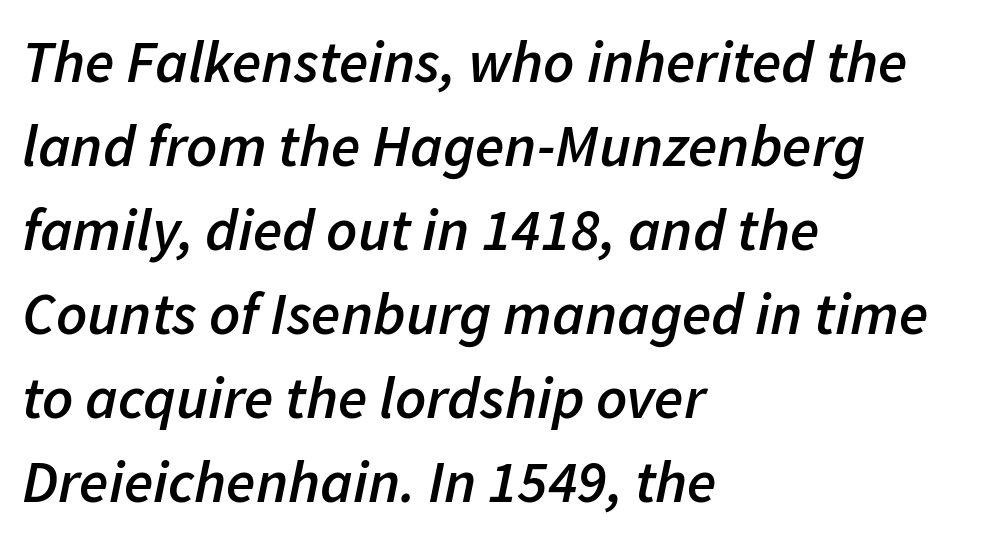
Q: Is the text bold? A: Semi-bold.
Q: Is the text italic (slanted)? A: Yes, it leans right by about 11 degrees.
Q: Is the text underlined? A: No.
Q: How is the paragraph aligned? A: Left-aligned.
Q: Is the spacing between letters normal or unusually wide? A: Normal.
Q: Is the spacing between lines tight, normal or loose? A: Normal.
Q: Width (condensed, normal, or wide)? A: Normal.
Q: Stroke contrast? A: Low.
Q: x-height? A: Medium.
Q: Monospaced? A: No.
